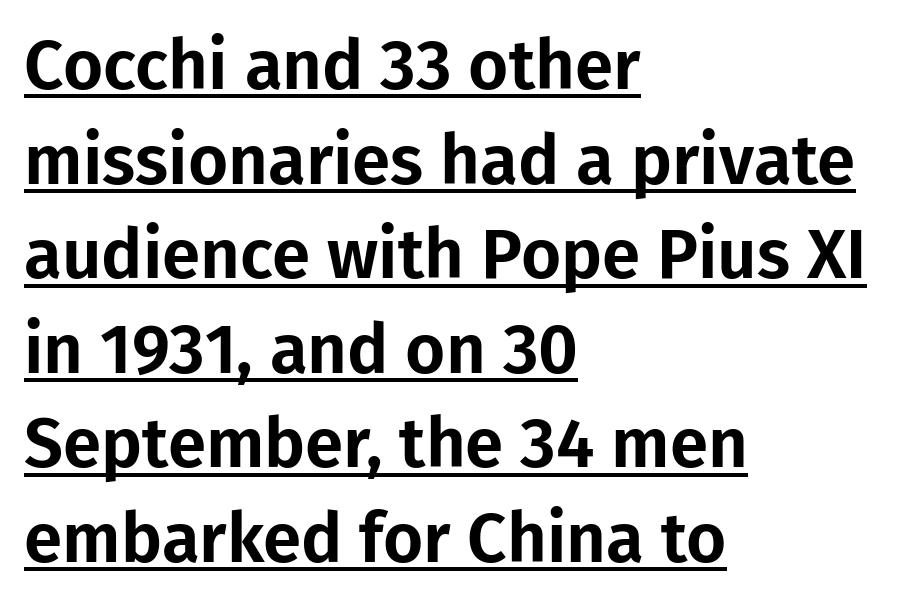
Q: Is the text italic (slanted)? A: No, it is upright.
Q: Is the typeface a serif or a sans-serif typeface? A: Sans-serif.
Q: Is the text underlined? A: Yes.
Q: How is the paragraph aligned? A: Left-aligned.
Q: Is the spacing between letters normal or unusually wide? A: Normal.
Q: Is the spacing between lines tight, normal or loose? A: Normal.
Q: Width (condensed, normal, or wide)? A: Normal.
Q: Stroke contrast? A: Low.
Q: x-height? A: Medium.
Q: Monospaced? A: No.
